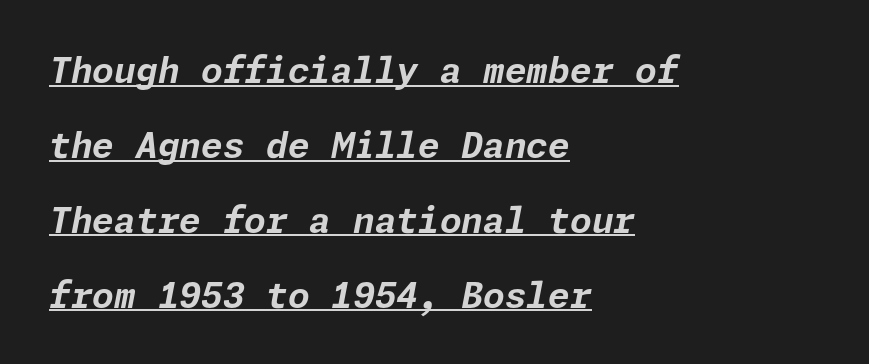
Q: Is the text bold? A: Yes.
Q: Is the text italic (slanted)? A: Yes, it leans right by about 11 degrees.
Q: Is the text underlined? A: Yes.
Q: How is the paragraph aligned? A: Left-aligned.
Q: Is the spacing between letters normal or unusually wide? A: Normal.
Q: Is the spacing between lines tight, normal or loose? A: Loose.
Q: Width (condensed, normal, or wide)? A: Normal.
Q: Stroke contrast? A: Low.
Q: x-height? A: Medium.
